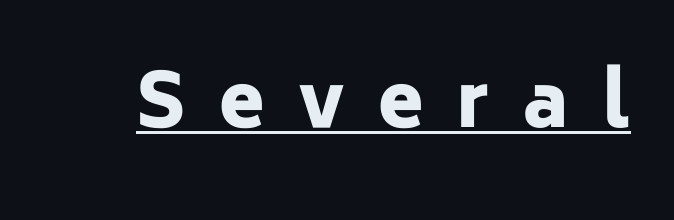
The image shows 74 px heavy sans-serif type, upright; set unusually wide letter spacing (+0.45 em), underlined; low stroke contrast and a medium x-height.
